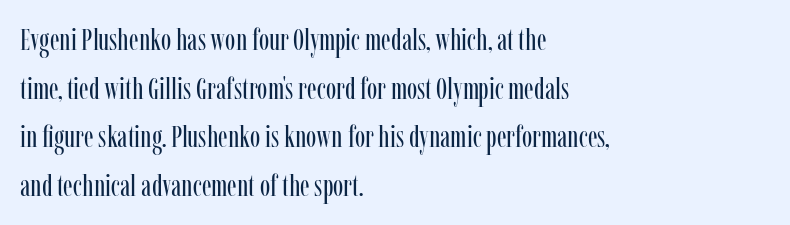
The passage shown is typed in a proportional face where columns would drift. The line-height multiplier appears to be the usual default. A bare baseline throughout the passage. The type sits square on the baseline with zero lean. Serif or sans? Serif — the stroke terminals have little feet.
